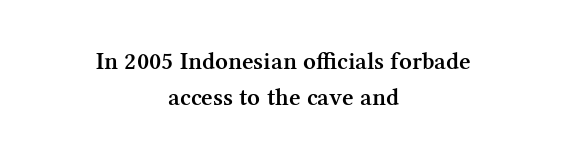
The image shows 25 px text type, upright; set centered, normal line spacing (1.43x), normal letter spacing, not underlined.
